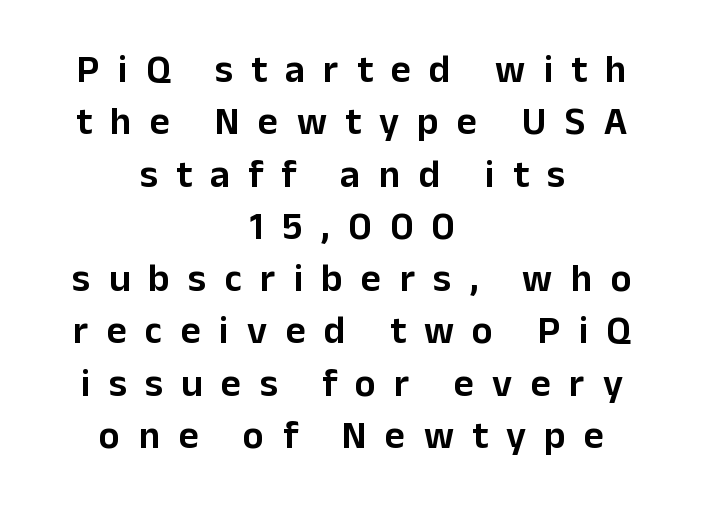
{"serif": "no", "italic": "no", "width": "normal", "stroke_contrast": "low", "x_height": "medium", "monospaced": "no", "underline": "no", "align": "center", "line_spacing": "normal", "line_spacing_ratio": 1.34, "letter_spacing": "wide", "letter_spacing_em": 0.47, "glyph_px": 39}
